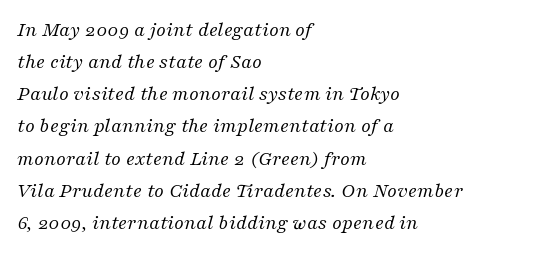
Think standard paragraph weight, or any step lighter than that. The lettering tilts uniformly, giving the passage an italic look. Spacing between characters is what you'd get straight out of the box. The foot of each line stays bare and open. Line beginnings align vertically; line endings do not.
